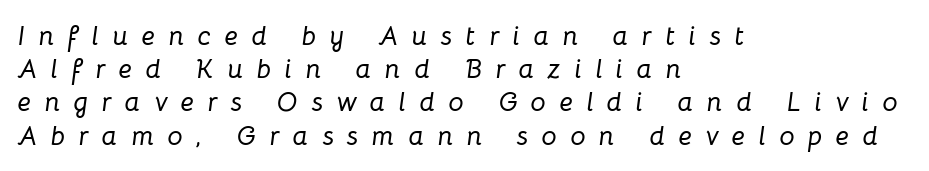
Q: Is the text italic (slanted)? A: Yes, it leans right by about 8 degrees.
Q: Is the text underlined? A: No.
Q: How is the paragraph aligned? A: Left-aligned.
Q: Is the spacing between letters normal or unusually wide? A: Unusually wide.
